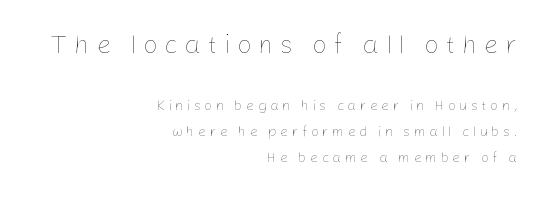
The image shows 26 px text type, upright; set right-aligned, line spacing 1.86x, unusually wide letter spacing (+0.25 em), not underlined; the first (top) block is 1.86x larger.
